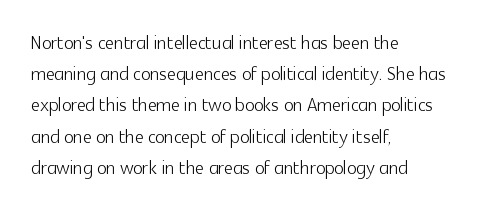
Spacing between characters is what you'd get straight out of the box. Ordinary non-slanted type is in use. The compositor pushed each line to the left boundary. Rows of type keep a routine distance in the vertical direction.
